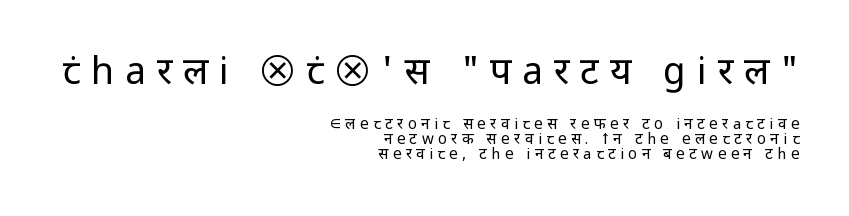
{"serif": "no", "italic": "no", "bold": "no", "weight": "regular", "width": "normal", "stroke_contrast": "low", "x_height": "medium", "monospaced": "no", "underline": "no", "align": "right", "line_spacing": "tight", "line_spacing_ratio": 0.97, "letter_spacing": "wide", "letter_spacing_em": 0.3, "larger_block": "first", "size_ratio": 2.47, "glyph_px": 37}
